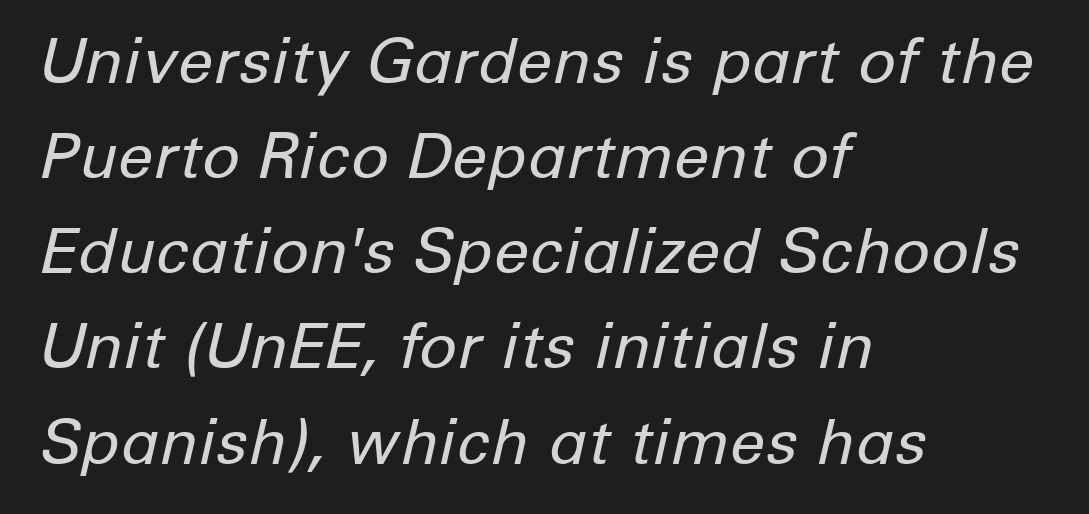
{"italic": "yes", "lean": "right", "slant_degrees": 12, "bold": "no", "weight": "regular", "width": "normal", "stroke_contrast": "low", "x_height": "medium", "monospaced": "no", "underline": "no", "align": "left", "line_spacing": "normal", "line_spacing_ratio": 1.51, "letter_spacing": "normal", "letter_spacing_em": 0.0, "glyph_px": 63}
